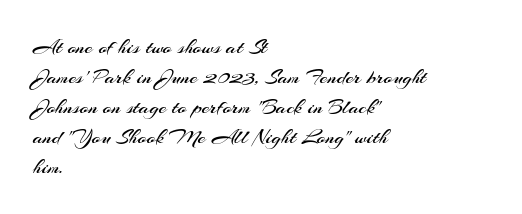
{"bold": "no", "underline": "no", "align": "left", "line_spacing": "normal", "line_spacing_ratio": 1.36, "letter_spacing": "normal", "letter_spacing_em": 0.0, "glyph_px": 22}
